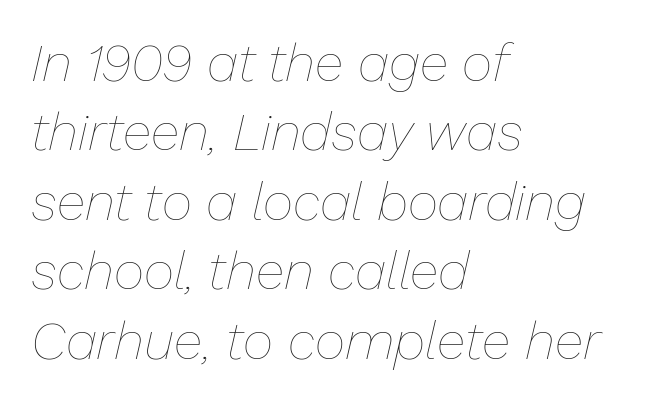
The image shows 53 px thin type, italic (leaning right); set left-aligned, normal line spacing (1.31x), normal letter spacing, not underlined; low stroke contrast and a medium x-height.
